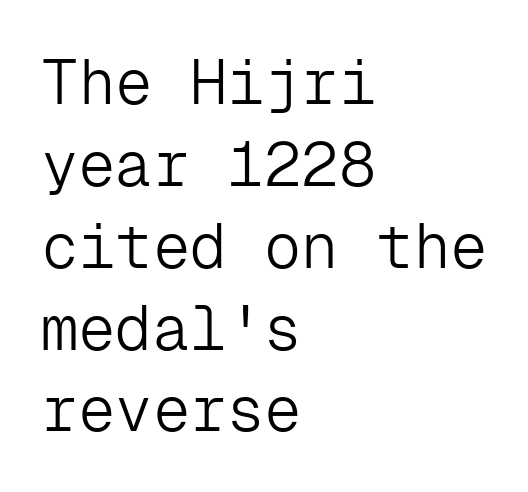
{"serif": "no", "italic": "no", "bold": "no", "weight": "light", "width": "normal", "stroke_contrast": "low", "x_height": "medium", "monospaced": "yes", "underline": "no", "align": "left", "line_spacing": "normal", "line_spacing_ratio": 1.32, "letter_spacing": "normal", "letter_spacing_em": 0.0, "glyph_px": 62}
